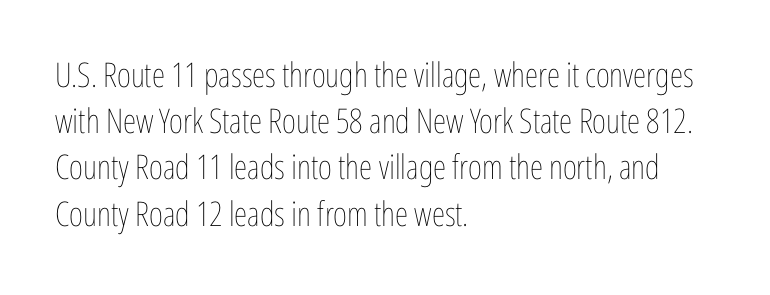
Vertical stems look standard width or narrower in stroke. This sample has the flowing, uneven cadence of proportional lettering. A student would call this left alignment; a typographer would say flush left, rag right. Words float on clear page, feet unadorned.
